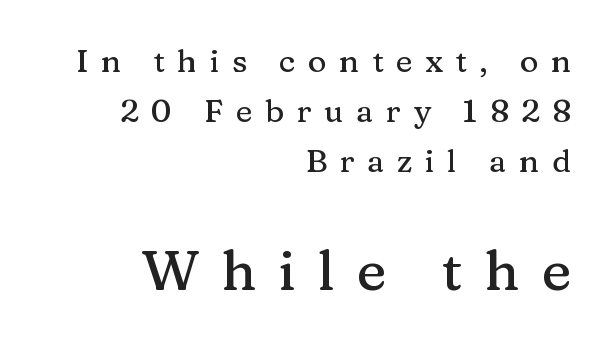
{"serif": "yes", "italic": "no", "width": "normal", "stroke_contrast": "medium", "x_height": "medium", "monospaced": "no", "underline": "no", "align": "right", "line_spacing": "normal", "line_spacing_ratio": 1.56, "letter_spacing": "wide", "letter_spacing_em": 0.39, "larger_block": "second", "size_ratio": 1.75, "glyph_px": 56}
